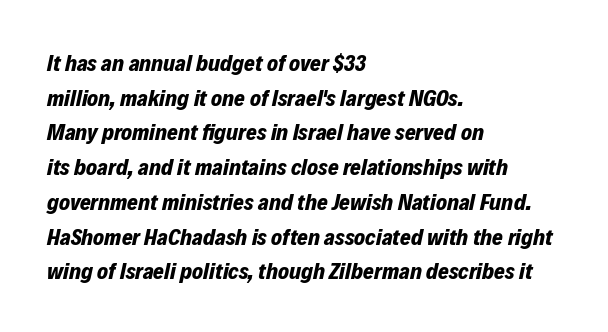
The image shows 23 px bold type, italic (leaning right); set left-aligned, normal line spacing (1.51x), normal letter spacing, not underlined.
